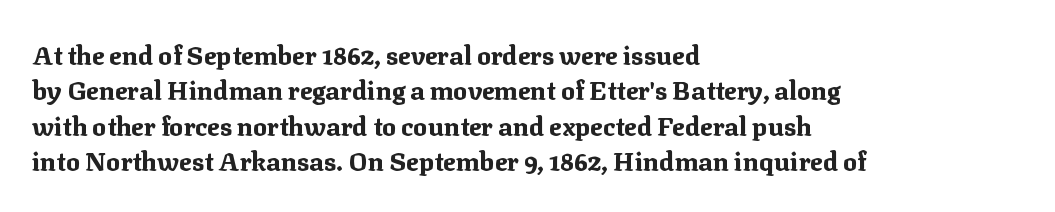
Normally led — the rows are evenly, conventionally spaced. A roman cut, with each character standing at attention. The gaps between neighbouring characters are ordinary and unremarkable. The words here are not underlined. Left-aligned paragraph, ragged on the right. The typesetting leans heavy: a genuine bold.
